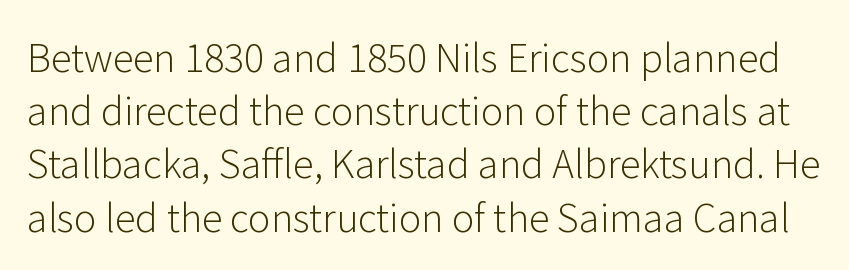
Nothing heavy about these letters — not bold at all. Are there feet on the stems? There aren't — it's a sans. Between one letter and the next there's only the usual sliver of space. Character widths vary here, with narrow letters taking less room than wide ones.
